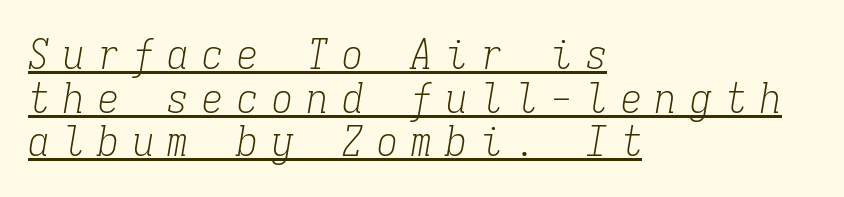
The image shows 42 px light, condensed serif type, italic (leaning right), monospaced; set left-aligned, tight line spacing (1.04x), unusually wide letter spacing (+0.33 em), underlined; low stroke contrast and a medium x-height.
